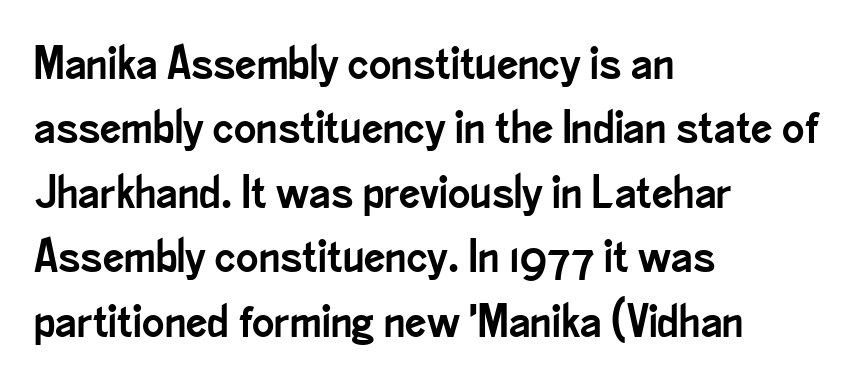
The image shows 47 px condensed sans-serif type, upright; set left-aligned, normal line spacing (1.37x), normal letter spacing, not underlined; low stroke contrast and a small x-height.
